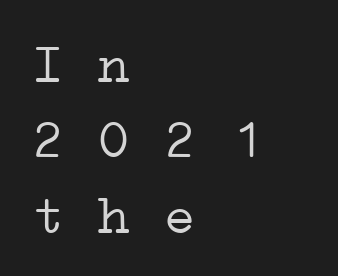
{"serif": "yes", "bold": "no", "weight": "light", "width": "wide", "stroke_contrast": "low", "x_height": "medium", "monospaced": "yes", "underline": "no", "align": "left", "line_spacing": "normal", "line_spacing_ratio": 1.37, "letter_spacing": "normal", "letter_spacing_em": 0.0, "glyph_px": 55}
